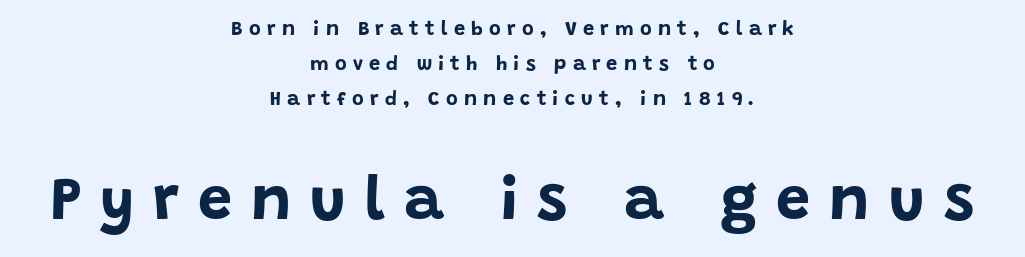
{"serif": "no", "italic": "no", "bold": "yes", "weight": "bold", "width": "normal", "stroke_contrast": "low", "x_height": "large", "monospaced": "no", "underline": "no", "align": "center", "line_spacing_ratio": 1.76, "letter_spacing": "wide", "letter_spacing_em": 0.31, "larger_block": "second", "size_ratio": 3.05, "glyph_px": 61}
